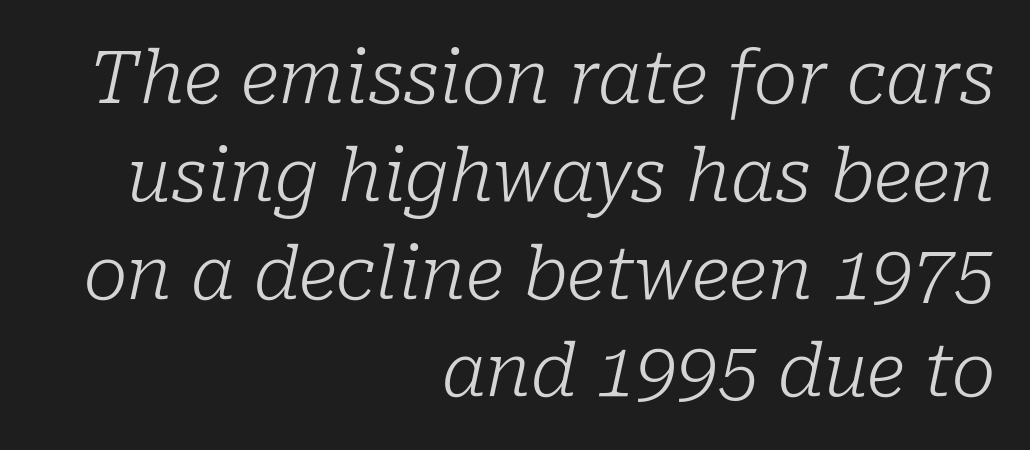
Q: Is the text bold? A: No.
Q: Is the text italic (slanted)? A: Yes, it leans right by about 10 degrees.
Q: Is the typeface a serif or a sans-serif typeface? A: Serif.
Q: Is the text underlined? A: No.
Q: How is the paragraph aligned? A: Right-aligned.
Q: Is the spacing between letters normal or unusually wide? A: Normal.
Q: Is the spacing between lines tight, normal or loose? A: Normal.
Q: Width (condensed, normal, or wide)? A: Normal.
Q: Stroke contrast? A: Low.
Q: x-height? A: Medium.
Q: Monospaced? A: No.
